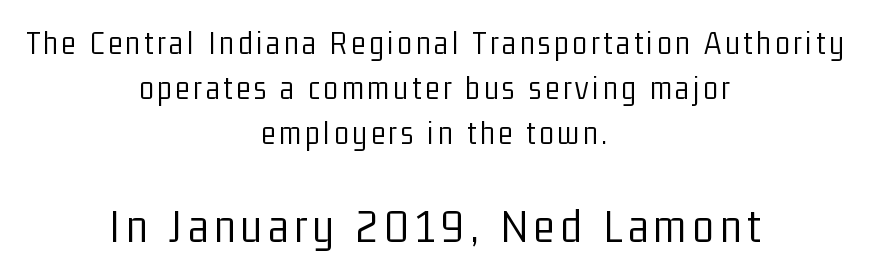
Bare-footed words on every line. I'd call this a sans setting — the letters go barefoot. Think of a printed novel: that variable character pitch is what you see here. In this sample the second text group is rendered at the bigger scale. You can tell it's not italic because the verticals are truly vertical.
